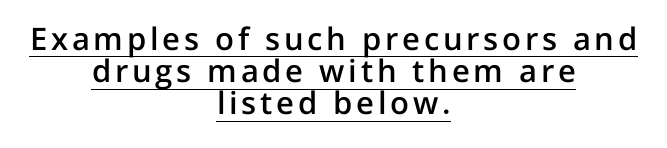
{"serif": "no", "italic": "no", "bold": "semi", "weight": "semibold", "width": "normal", "stroke_contrast": "low", "x_height": "medium", "monospaced": "no", "underline": "yes", "align": "center", "line_spacing": "tight", "line_spacing_ratio": 1.04, "glyph_px": 31}
